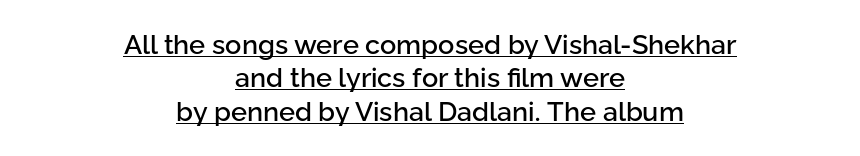
This is roman type, the default non-slanted kind. This rendering leaves character spacing at its baseline value. Beneath each row of characters lies a ruled line. Does the copy run flush right? No — it is centered line by line.
